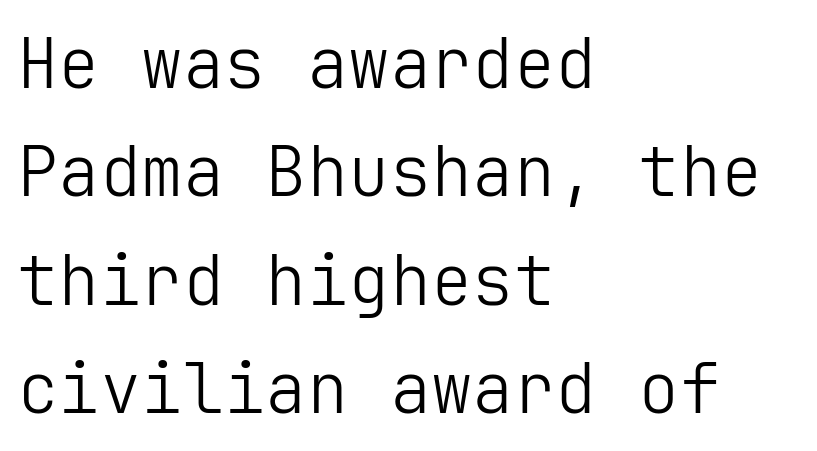
{"serif": "no", "italic": "no", "bold": "no", "weight": "light", "width": "normal", "stroke_contrast": "low", "x_height": "medium", "underline": "no", "align": "left", "line_spacing": "normal", "line_spacing_ratio": 1.57, "letter_spacing": "normal", "letter_spacing_em": 0.0, "glyph_px": 69}
